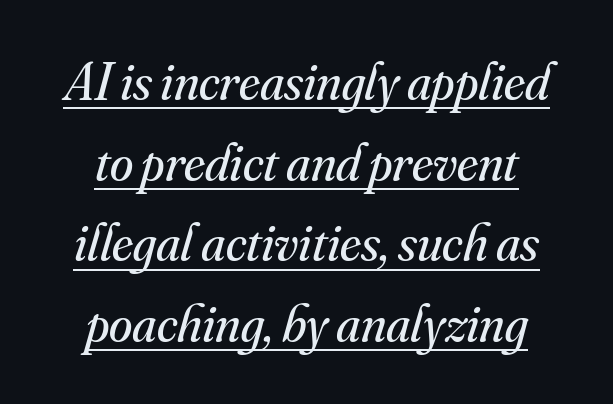
{"serif": "yes", "italic": "yes", "lean": "right", "slant_degrees": 16, "bold": "no", "weight": "regular", "width": "normal", "stroke_contrast": "medium", "x_height": "small", "monospaced": "no", "underline": "yes", "line_spacing": "normal", "line_spacing_ratio": 1.52, "letter_spacing": "normal", "letter_spacing_em": 0.0, "glyph_px": 53}
